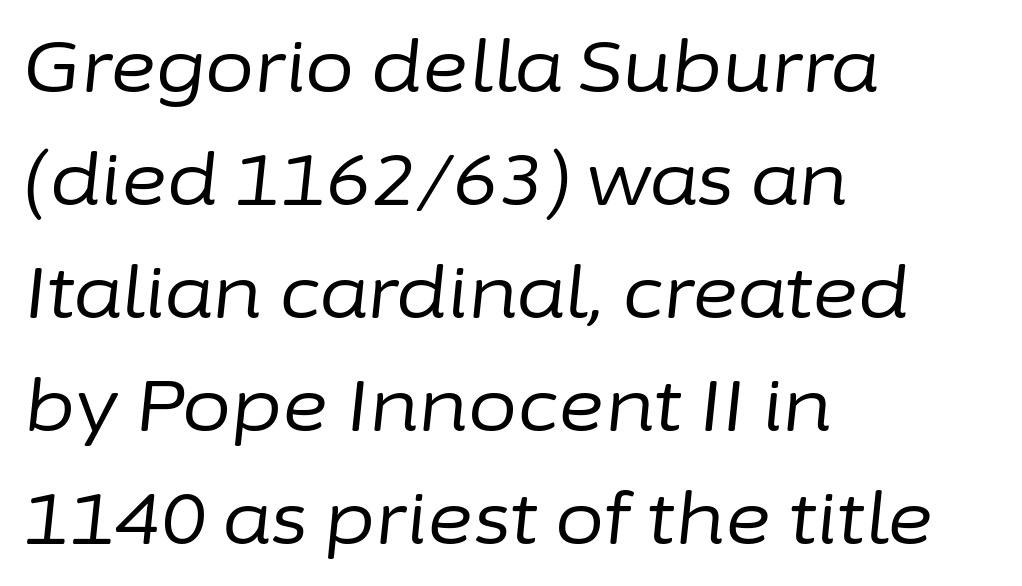
Letter spacing: default. Visually the block forms a straight wall on the left and a jagged coastline on the right. Each new line begins a customary step beneath the previous one. No extra ink here — the face is not bold. Clear beneath every line of the passage. Spacing verdict: proportional, widths tailored to each character.
